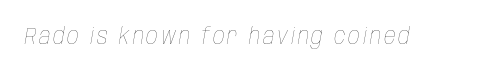
Q: Is the text bold? A: No.
Q: Is the text italic (slanted)? A: Yes, it leans right by about 10 degrees.
Q: Is the text underlined? A: No.
